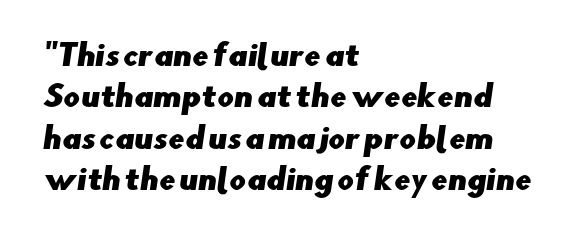
{"serif": "no", "width": "normal", "stroke_contrast": "low", "x_height": "small", "monospaced": "no", "underline": "no", "align": "left", "line_spacing": "normal", "line_spacing_ratio": 1.43, "letter_spacing": "normal", "letter_spacing_em": 0.0, "glyph_px": 29}
